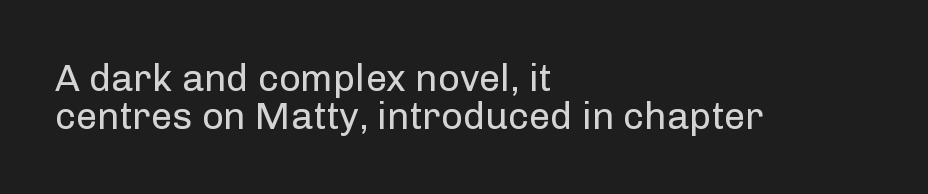
{"serif": "no", "italic": "no", "bold": "no", "weight": "regular", "width": "normal", "stroke_contrast": "low", "x_height": "medium", "monospaced": "no", "underline": "no", "align": "left", "line_spacing": "tight", "line_spacing_ratio": 1.0, "letter_spacing": "normal", "letter_spacing_em": 0.0, "glyph_px": 38}
